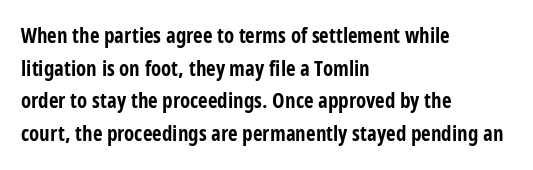
The rendering anchors every line to the left-hand side. In terms of posture, this sample is upright. This sample uses plain, unmodified letter spacing. The gap between lines stays unmarked.
